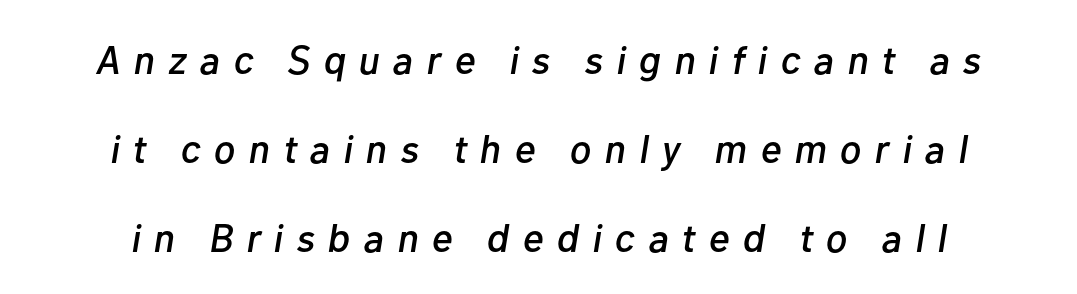
Q: Is the text italic (slanted)? A: Yes, it leans right by about 10 degrees.
Q: Is the text underlined? A: No.
Q: How is the paragraph aligned? A: Centered.
Q: Is the spacing between letters normal or unusually wide? A: Unusually wide.
Q: Is the spacing between lines tight, normal or loose? A: Loose.
Q: Width (condensed, normal, or wide)? A: Normal.
Q: Stroke contrast? A: Low.
Q: x-height? A: Medium.
Q: Monospaced? A: No.
